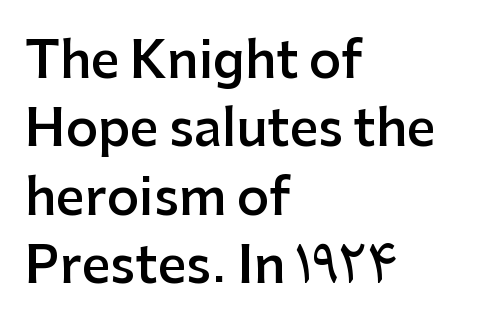
{"serif": "no", "italic": "no", "bold": "semi", "weight": "semibold", "width": "normal", "stroke_contrast": "low", "x_height": "medium", "monospaced": "no", "underline": "no", "align": "left", "line_spacing": "normal", "line_spacing_ratio": 1.37, "letter_spacing": "normal", "letter_spacing_em": 0.0, "glyph_px": 50}
